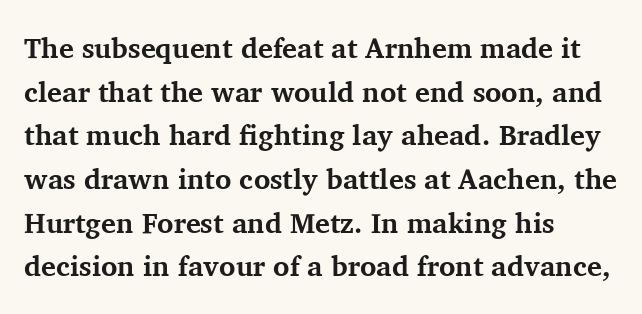
{"serif": "yes", "italic": "no", "bold": "yes", "weight": "bold", "width": "normal", "stroke_contrast": "medium", "x_height": "medium", "monospaced": "no", "underline": "no", "align": "left", "line_spacing": "normal", "line_spacing_ratio": 1.56, "letter_spacing": "normal", "letter_spacing_em": 0.0, "glyph_px": 28}
